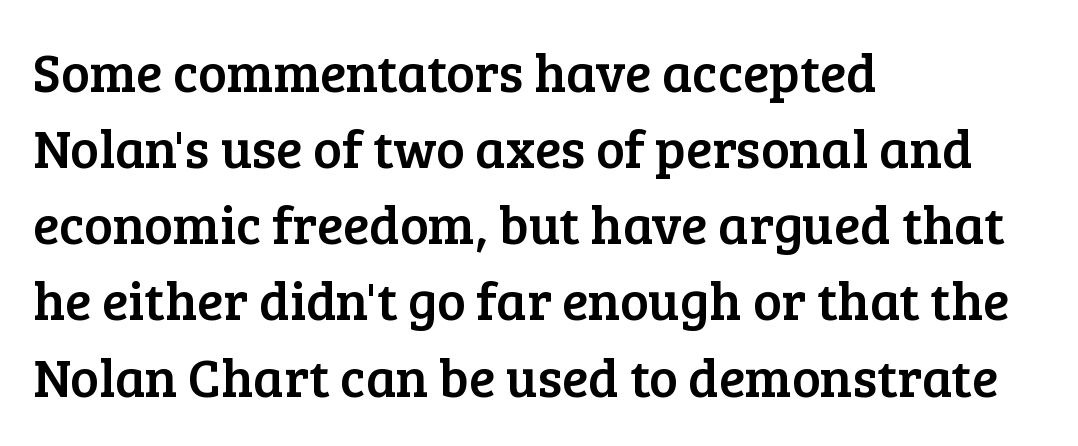
The passage shown is typed in a proportional face where columns would drift. Quick note: interline space is typical. The text was rendered using a seriffed face with decorative stroke endings. Visually the block forms a straight wall on the left and a jagged coastline on the right.
